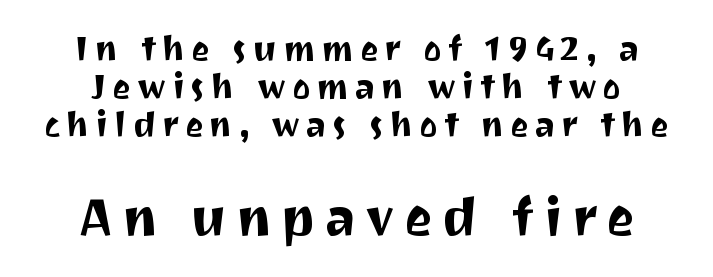
{"serif": "no", "italic": "no", "width": "normal", "stroke_contrast": "medium", "x_height": "medium", "monospaced": "no", "underline": "no", "align": "center", "line_spacing": "tight", "line_spacing_ratio": 1.09, "larger_block": "second", "size_ratio": 1.51, "glyph_px": 53}
